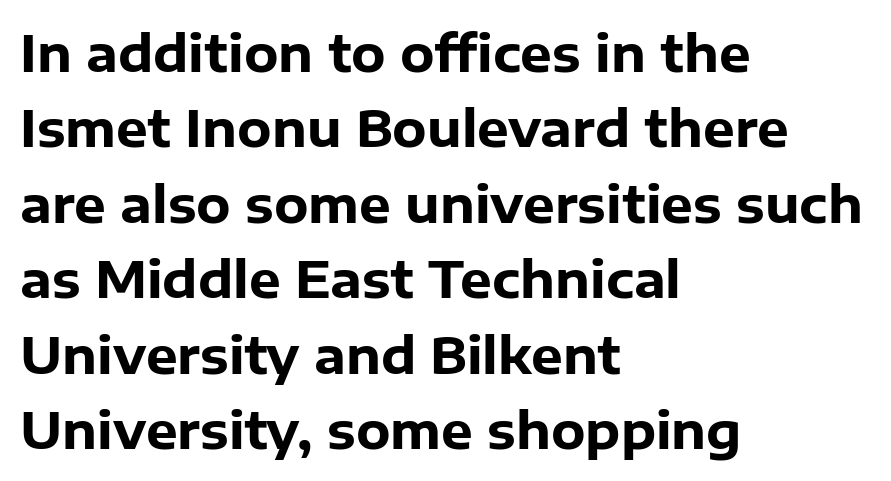
The image shows 50 px heavy sans-serif type, upright; set left-aligned, normal line spacing (1.51x), normal letter spacing, not underlined; low stroke contrast and a medium x-height.
